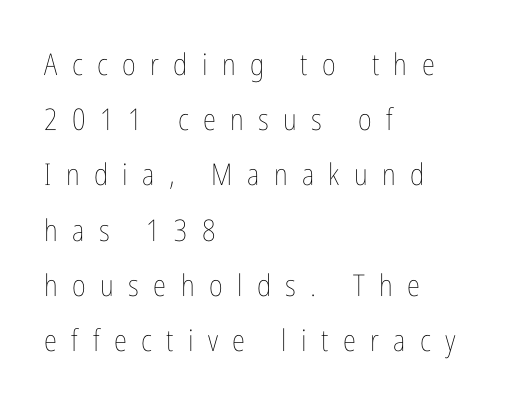
Here the designer chose a conventional face with non-uniform glyph widths. Compared with a centered layout, this one pins lines to the left instead. Characters follow at a spacing far wider than the type designer built in. Underline: absent. Heaviness? Minimal to ordinary, like unemphasized prose.
